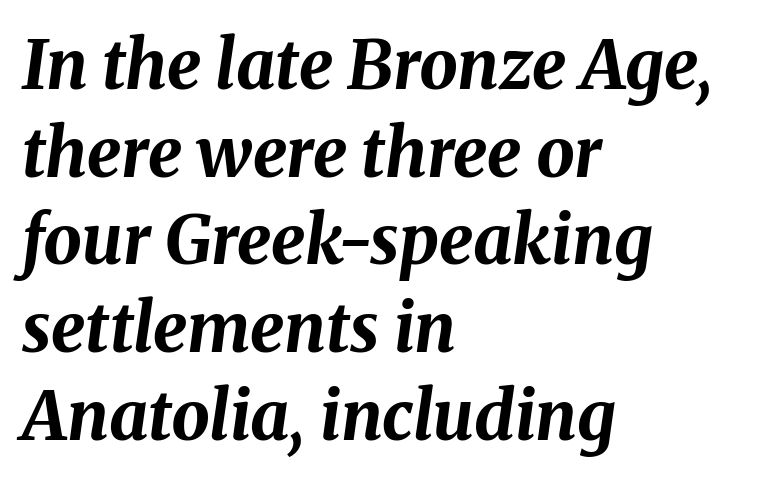
Q: Is the text bold? A: Yes.
Q: Is the text italic (slanted)? A: Yes, it leans right by about 8 degrees.
Q: Is the text underlined? A: No.
Q: How is the paragraph aligned? A: Left-aligned.
Q: Is the spacing between letters normal or unusually wide? A: Normal.
Q: Is the spacing between lines tight, normal or loose? A: Normal.
Q: Width (condensed, normal, or wide)? A: Normal.
Q: Stroke contrast? A: Medium.
Q: x-height? A: Medium.
Q: Monospaced? A: No.
